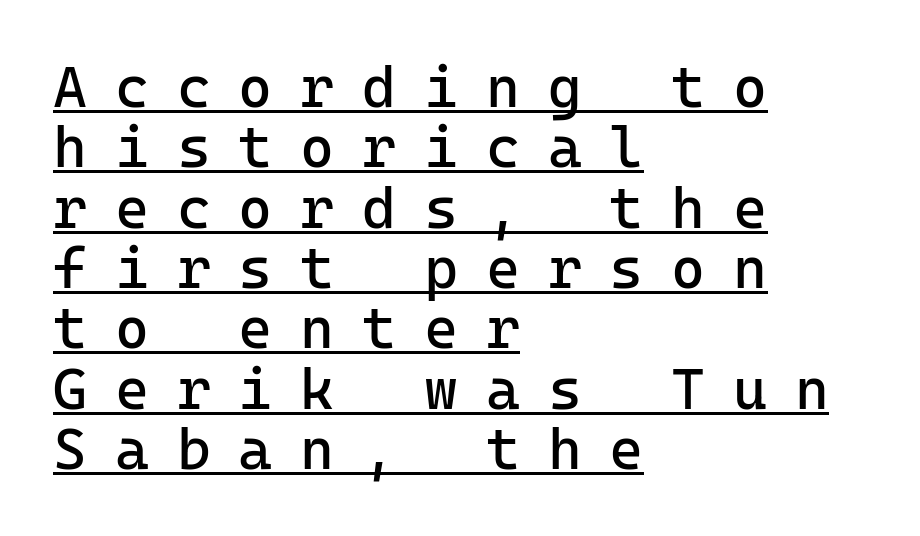
{"serif": "no", "italic": "no", "bold": "no", "weight": "regular", "width": "normal", "stroke_contrast": "low", "x_height": "medium", "monospaced": "yes", "underline": "yes", "align": "left", "line_spacing": "tight", "line_spacing_ratio": 1.04, "letter_spacing": "wide", "letter_spacing_em": 0.48, "glyph_px": 58}
